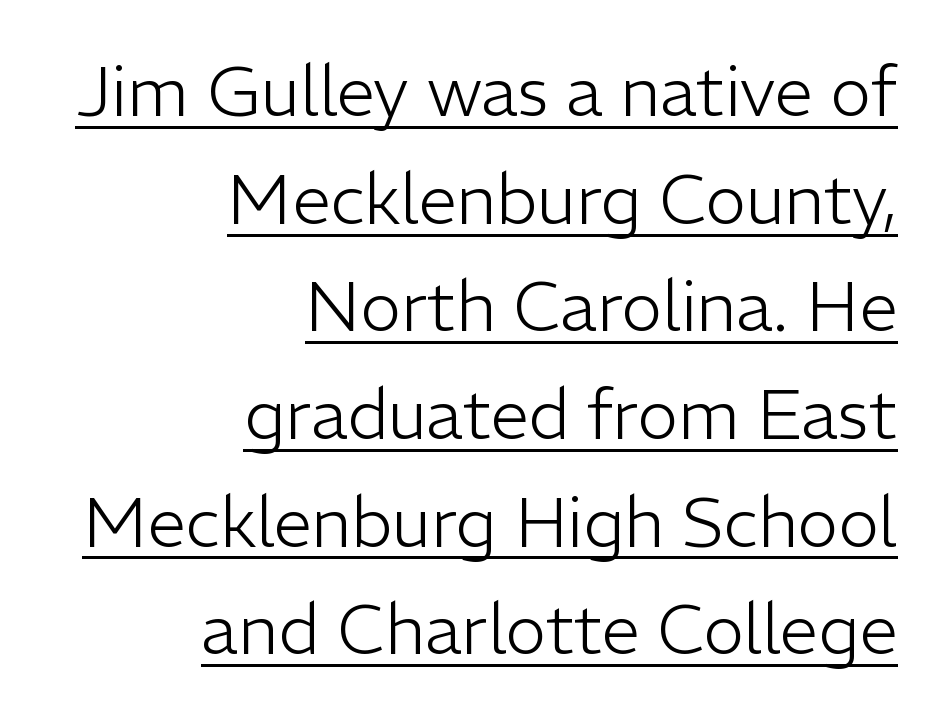
The image shows 69 px light sans-serif type, upright; set right-aligned, normal line spacing (1.56x), normal letter spacing, underlined; low stroke contrast and a medium x-height.
